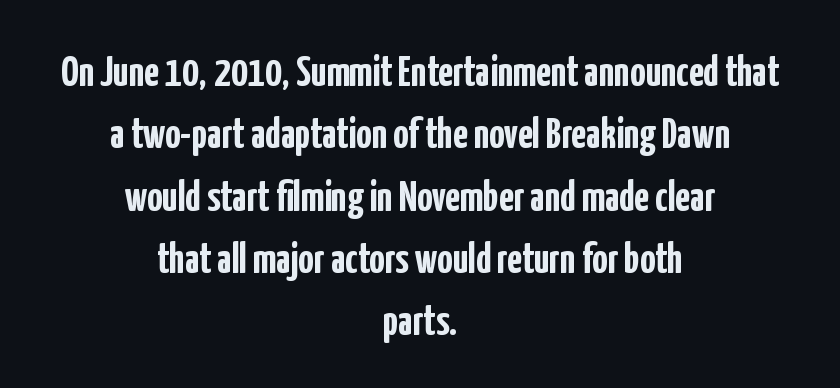
Q: Is the text bold? A: Yes.
Q: Is the text italic (slanted)? A: No, it is upright.
Q: Is the typeface a serif or a sans-serif typeface? A: Sans-serif.
Q: Is the text underlined? A: No.
Q: How is the paragraph aligned? A: Centered.
Q: Is the spacing between letters normal or unusually wide? A: Normal.
Q: Is the spacing between lines tight, normal or loose? A: Normal.
Q: Width (condensed, normal, or wide)? A: Condensed.
Q: Stroke contrast? A: Low.
Q: x-height? A: Medium.
Q: Monospaced? A: No.
